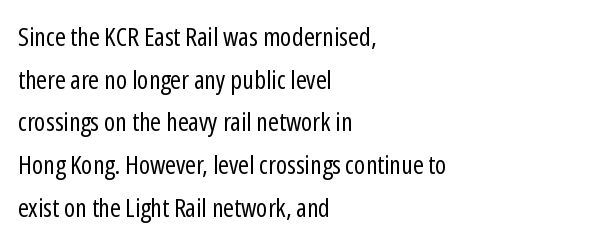
Q: Is the text bold? A: No.
Q: Is the text italic (slanted)? A: No, it is upright.
Q: Is the text underlined? A: No.
Q: How is the paragraph aligned? A: Left-aligned.
Q: Is the spacing between letters normal or unusually wide? A: Normal.
Q: Is the spacing between lines tight, normal or loose? A: Normal.
